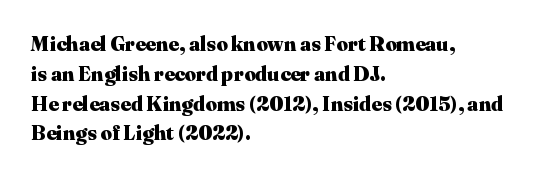
Summary of weight: heavy, a full bold. This sample is left-justified, so line endings fall wherever the words run out. The type sits square on the baseline with zero lean. The lines sit at an ordinary, default distance from one another. A bare baseline throughout the passage. This sample uses plain, unmodified letter spacing.
